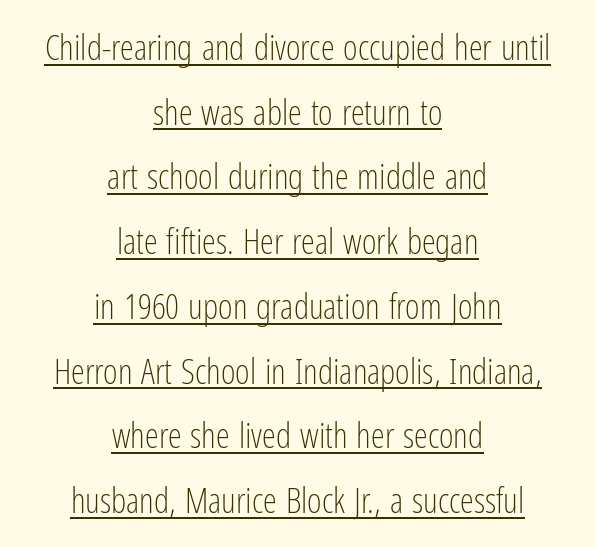
The image shows 35 px light, condensed sans-serif type, upright; set centered, line spacing 1.85x, normal letter spacing, underlined; low stroke contrast and a medium x-height.
